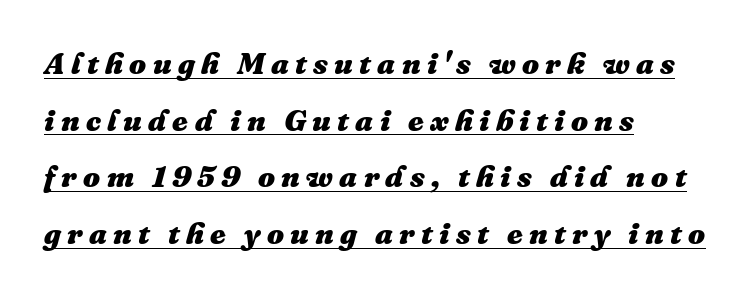
Q: Is the text bold? A: Yes.
Q: Is the text italic (slanted)? A: Yes, it leans right by about 16 degrees.
Q: Is the text underlined? A: Yes.
Q: How is the paragraph aligned? A: Left-aligned.
Q: Is the spacing between letters normal or unusually wide? A: Unusually wide.
Q: Width (condensed, normal, or wide)? A: Normal.
Q: Stroke contrast? A: Medium.
Q: x-height? A: Medium.
Q: Monospaced? A: No.
